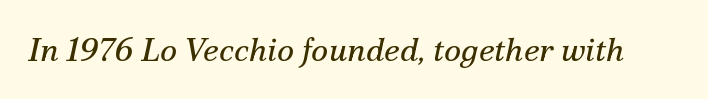
The typeface has the unassuming heft of standard copy or less. Character widths vary here, with narrow letters taking less room than wide ones. Is the type slanted? Yes — the strokes lean at a clear angle. Observe the ordinary spacing: letters are neighbours, not strangers.
